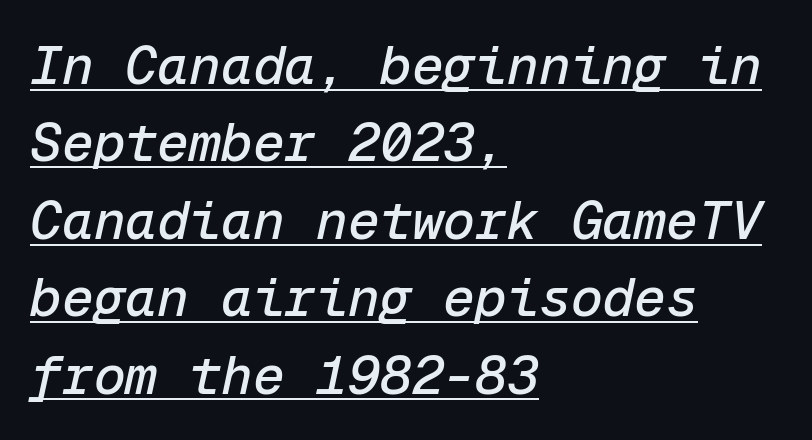
Q: Is the text italic (slanted)? A: Yes, it leans right by about 12 degrees.
Q: Is the text underlined? A: Yes.
Q: How is the paragraph aligned? A: Left-aligned.
Q: Is the spacing between letters normal or unusually wide? A: Normal.
Q: Is the spacing between lines tight, normal or loose? A: Normal.
Q: Width (condensed, normal, or wide)? A: Normal.
Q: Stroke contrast? A: Low.
Q: x-height? A: Medium.
Q: Monospaced? A: Yes.
